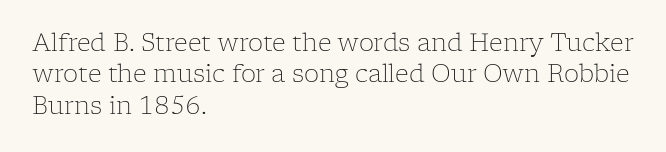
{"italic": "no", "bold": "no", "underline": "no", "align": "left", "line_spacing": "normal", "line_spacing_ratio": 1.31, "letter_spacing": "normal", "letter_spacing_em": 0.0, "glyph_px": 24}
